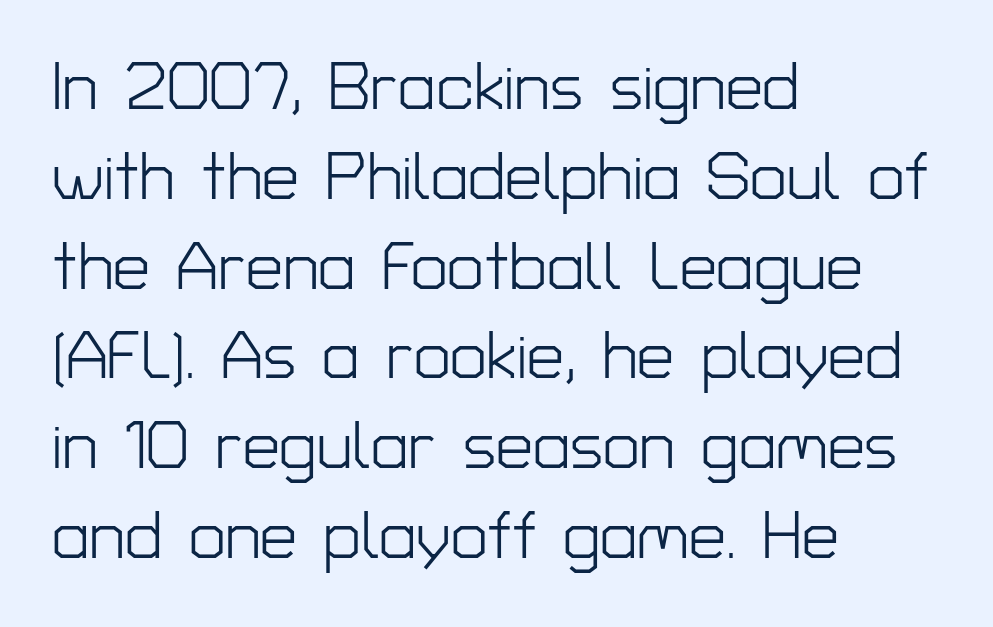
{"serif": "no", "italic": "no", "bold": "no", "weight": "light", "width": "normal", "stroke_contrast": "low", "x_height": "medium", "monospaced": "no", "underline": "no", "align": "left", "line_spacing": "normal", "line_spacing_ratio": 1.36, "letter_spacing": "normal", "letter_spacing_em": 0.0, "glyph_px": 66}
